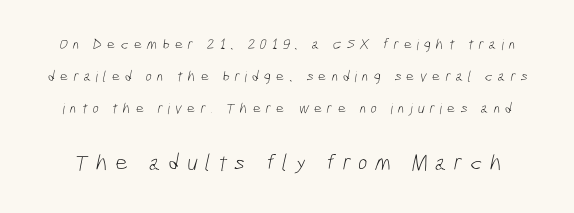
{"bold": "no", "underline": "no", "line_spacing": "loose", "line_spacing_ratio": 2.13, "letter_spacing": "wide", "letter_spacing_em": 0.31, "larger_block": "second", "size_ratio": 1.53, "glyph_px": 23}
